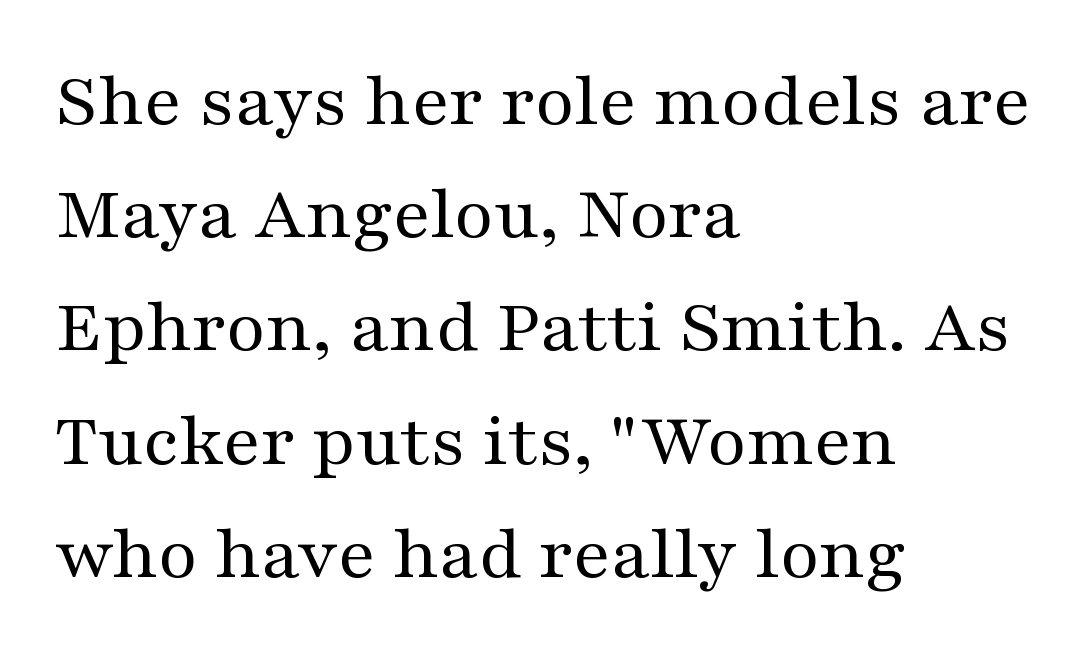
{"serif": "yes", "italic": "no", "bold": "no", "weight": "regular", "width": "wide", "stroke_contrast": "medium", "x_height": "medium", "monospaced": "no", "underline": "no", "align": "left", "line_spacing": "normal", "line_spacing_ratio": 1.47, "letter_spacing": "normal", "letter_spacing_em": 0.0, "glyph_px": 77}
